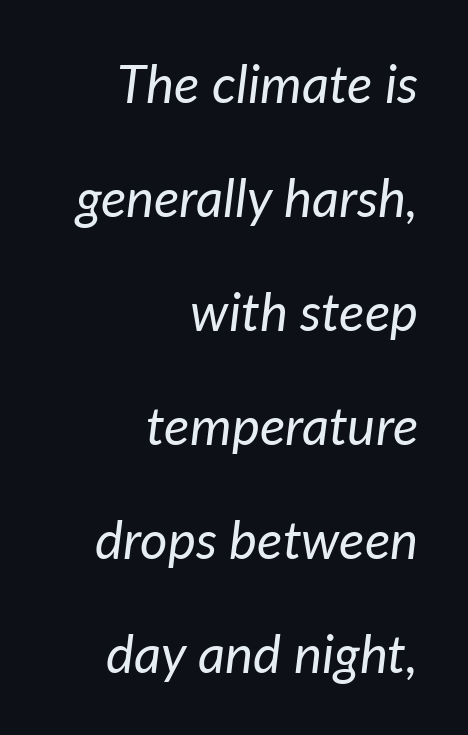
The image shows 53 px regular-weight type, italic (leaning right); set right-aligned, loose line spacing (2.15x), normal letter spacing, not underlined; low stroke contrast and a medium x-height.
